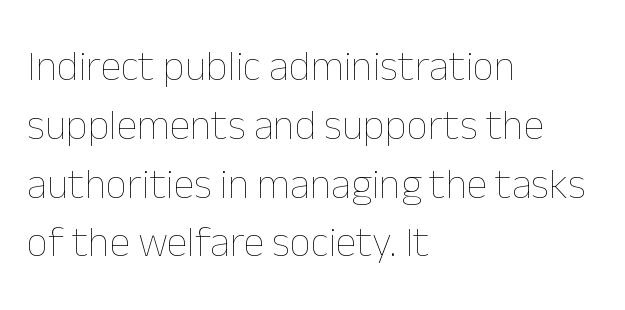
The image shows 42 px thin type, upright; set left-aligned, normal line spacing (1.4x), normal letter spacing, not underlined; low stroke contrast and a medium x-height.
